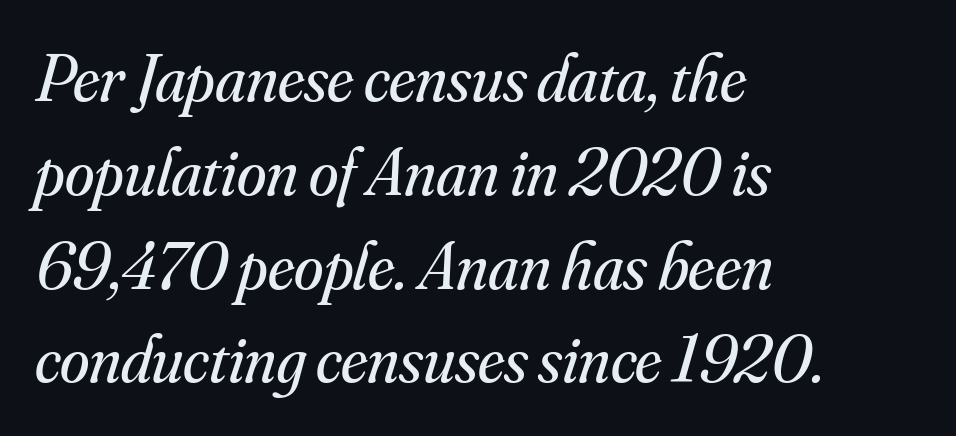
Q: Is the text bold? A: No.
Q: Is the text italic (slanted)? A: Yes, it leans right by about 16 degrees.
Q: Is the typeface a serif or a sans-serif typeface? A: Serif.
Q: Is the text underlined? A: No.
Q: How is the paragraph aligned? A: Left-aligned.
Q: Is the spacing between letters normal or unusually wide? A: Normal.
Q: Is the spacing between lines tight, normal or loose? A: Normal.
Q: Width (condensed, normal, or wide)? A: Normal.
Q: Stroke contrast? A: Medium.
Q: x-height? A: Small.
Q: Monospaced? A: No.
